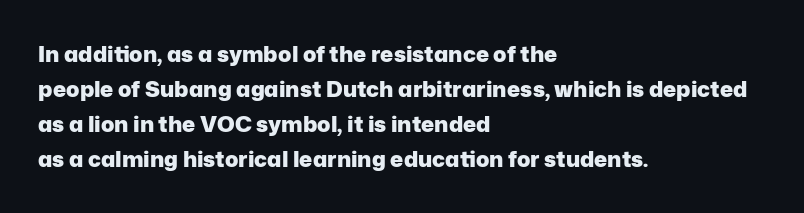
Q: Is the text bold? A: Yes.
Q: Is the text italic (slanted)? A: No, it is upright.
Q: Is the text underlined? A: No.
Q: How is the paragraph aligned? A: Left-aligned.
Q: Is the spacing between letters normal or unusually wide? A: Normal.
Q: Is the spacing between lines tight, normal or loose? A: Normal.
